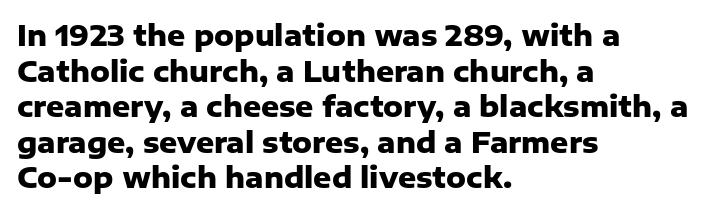
The characters look thick and weighty, a clear bold. Unlike a traditional serif, this face leaves its strokes unadorned. The font's upright variant was chosen for this text. The face used here is proportionally spaced, like ordinary book or web type. Glyph-to-glyph distance matches everyday printed text.
